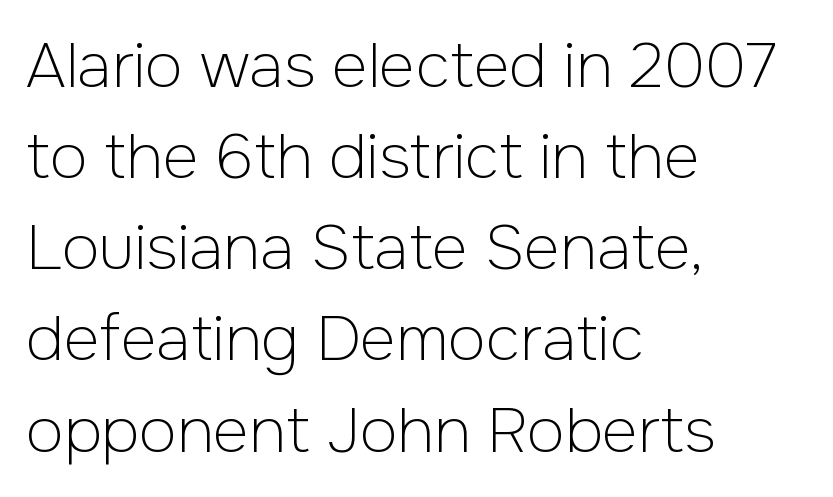
Nope, no serifs anywhere on these letters. Here the designer chose a conventional face with non-uniform glyph widths. Any mark beneath the type? The region is blank. Typeset ragged right — the left edge is the straight one.
